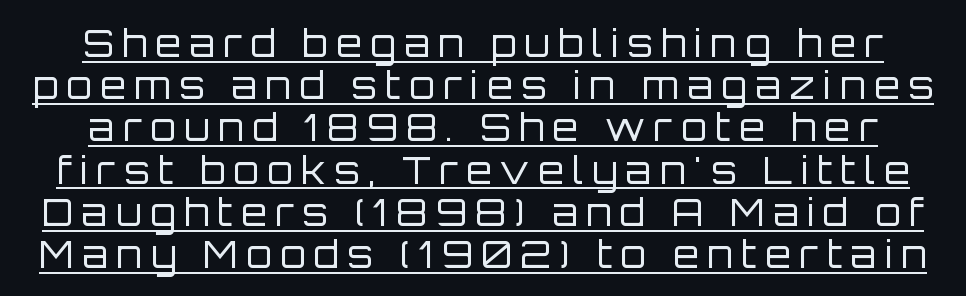
{"serif": "no", "italic": "no", "bold": "no", "weight": "regular", "width": "normal", "stroke_contrast": "low", "x_height": "large", "monospaced": "no", "underline": "yes", "line_spacing": "tight", "line_spacing_ratio": 1.14, "letter_spacing": "wide", "letter_spacing_em": 0.23, "glyph_px": 37}
